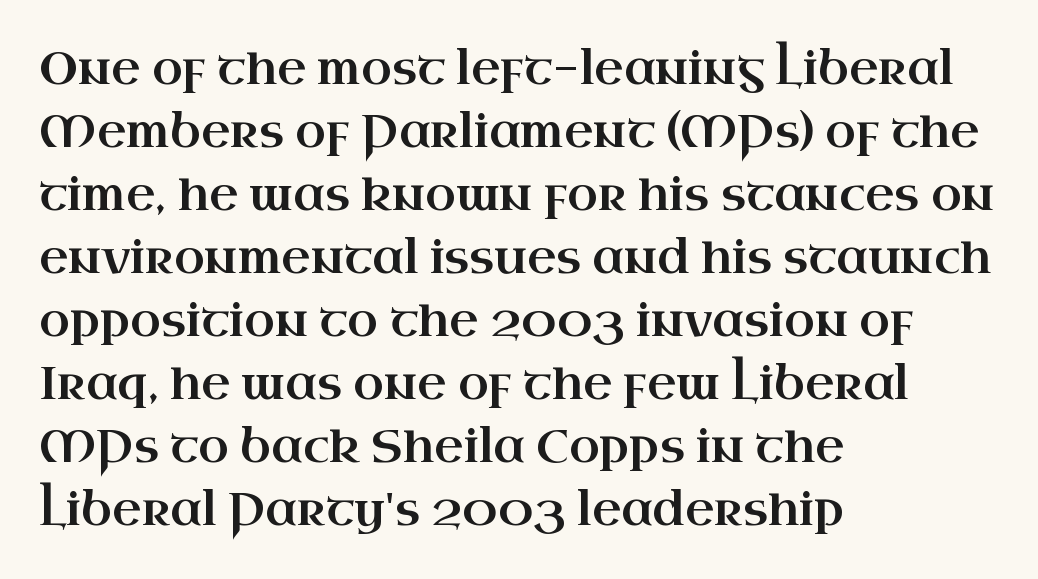
A normal amount of white space separates one row of letters from the next. Observe the serifs anchoring each vertical stroke in this sample. Typeset ragged right — the left edge is the straight one. Upright lettering throughout. Check under the words: just untouched page.
